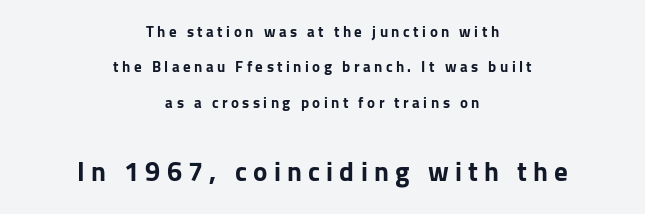
{"italic": "no", "bold": "yes", "underline": "no", "align": "center", "line_spacing": "loose", "line_spacing_ratio": 2.36, "letter_spacing": "wide", "letter_spacing_em": 0.23, "larger_block": "second", "size_ratio": 1.8, "glyph_px": 27}
